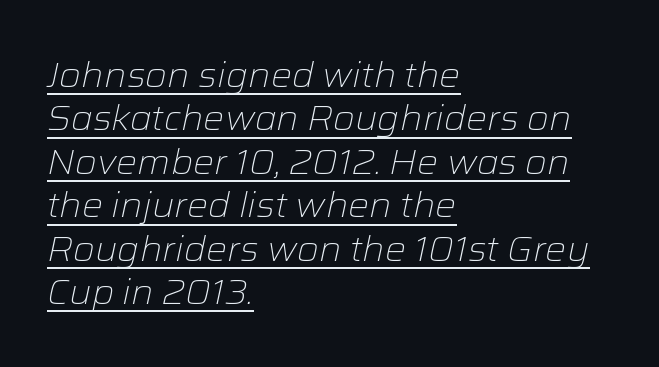
The image shows 35 px light type, italic (leaning right); set left-aligned, line spacing 1.24x, normal letter spacing, underlined; low stroke contrast and a medium x-height.
